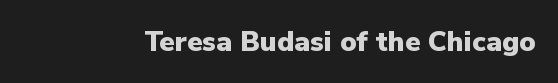
{"serif": "no", "italic": "no", "bold": "yes", "weight": "heavy", "width": "normal", "stroke_contrast": "low", "x_height": "medium", "monospaced": "no", "underline": "no", "letter_spacing": "normal", "letter_spacing_em": 0.0, "glyph_px": 28}
